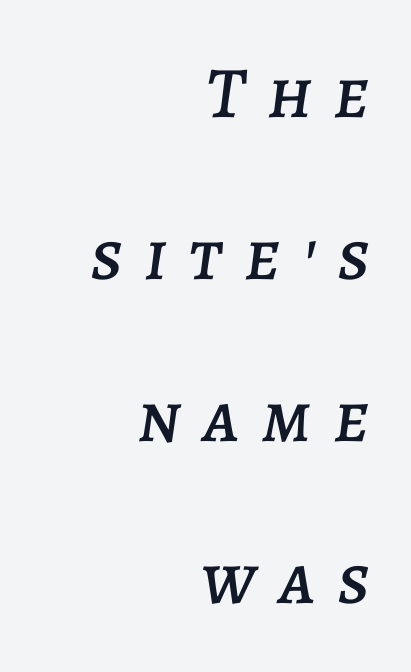
Plain, unruled lines of type. A student would call this right alignment; a typographer would say flush right, rag left. Is the type slanted? Yes — the strokes lean at a clear angle. The rendering uses a large line-height, opening up the rows. The tracking reads as deliberately expanded to a designer's eye. Each letter keeps its own natural width here, so spacing adapts to shape.
